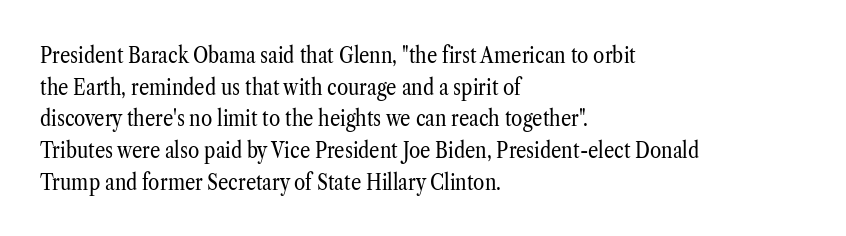
A roman cut, with each character standing at attention. Line spacing here is normal. The text block is weighted toward the left margin, trailing off unevenly rightward. Lines of text with bare space underneath. Nothing unusual about the tracking: characters are spaced as the font intends. A quiet, ordinary-to-light weight characterises the typeface.
